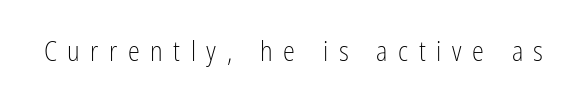
The image shows 27 px text type, upright; set unusually wide letter spacing (+0.39 em), not underlined.
